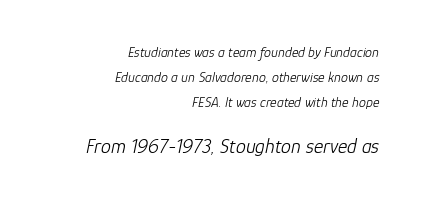
{"italic": "yes", "lean": "right", "slant_degrees": 12, "bold": "no", "underline": "no", "align": "right", "line_spacing_ratio": 1.78, "letter_spacing": "normal", "letter_spacing_em": 0.0, "larger_block": "second", "size_ratio": 1.43, "glyph_px": 20}
